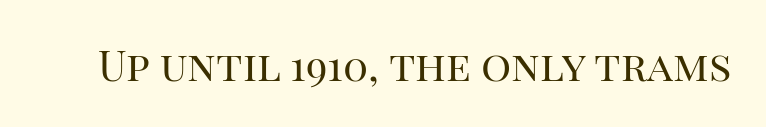
{"serif": "yes", "italic": "no", "bold": "no", "weight": "regular", "width": "normal", "stroke_contrast": "high", "x_height": "large", "monospaced": "no", "underline": "no", "letter_spacing": "normal", "letter_spacing_em": 0.0, "glyph_px": 42}
